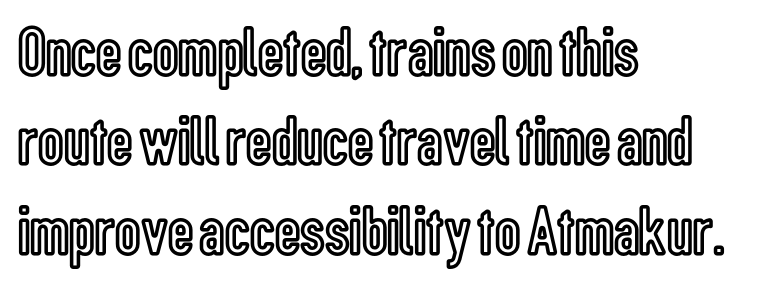
The horizontal fit of the characters is conventional and even. The area under the type is left untouched. If you drew a ruler down the left edge, every line would touch it. The letters stand straight up with perfectly vertical stems. Character widths vary here, with narrow letters taking less room than wide ones. The vertical gap from one line to the next is medium.
